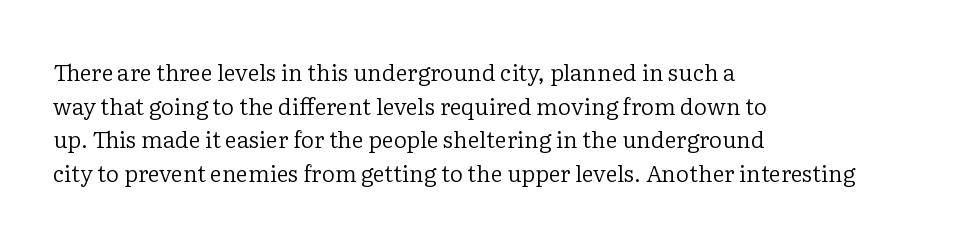
{"italic": "no", "bold": "no", "underline": "no", "align": "left", "line_spacing": "normal", "line_spacing_ratio": 1.46, "letter_spacing": "normal", "letter_spacing_em": 0.0, "glyph_px": 23}
